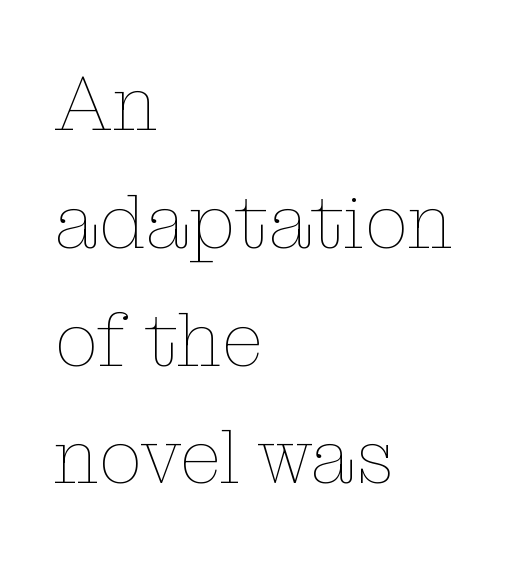
The image shows 77 px thin type, upright; set left-aligned, normal line spacing (1.53x), normal letter spacing, not underlined; low stroke contrast and a medium x-height.
